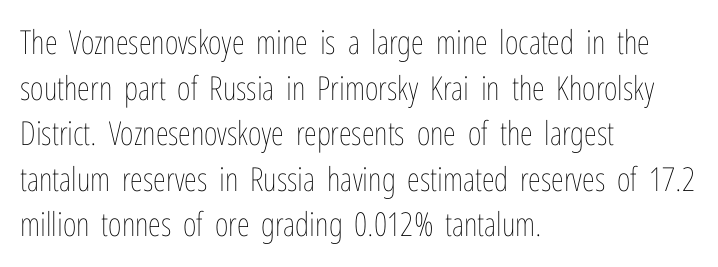
The baseline area is clear. These lines stack with their left ends in a neat column. Heft: none added — not bold. Nope, not italic — everything's standing straight. The face used here is proportionally spaced, like ordinary book or web type. Spacing between characters is what you'd get straight out of the box.
